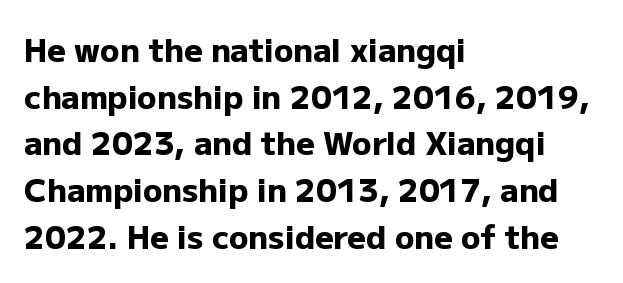
Compared with a centered layout, this one pins lines to the left instead. The type family on display is of the sans-serif kind. The specimen omits any rule beneath the text block's lines. Compared with typical paragraphs, the rows here are spaced about the same. Plenty of ink on the page — the face is bold.
